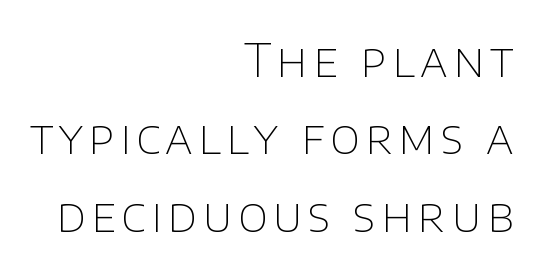
{"serif": "no", "italic": "no", "bold": "no", "weight": "thin", "width": "normal", "stroke_contrast": "low", "x_height": "large", "monospaced": "no", "underline": "no", "align": "right", "line_spacing": "normal", "line_spacing_ratio": 1.68, "glyph_px": 46}
